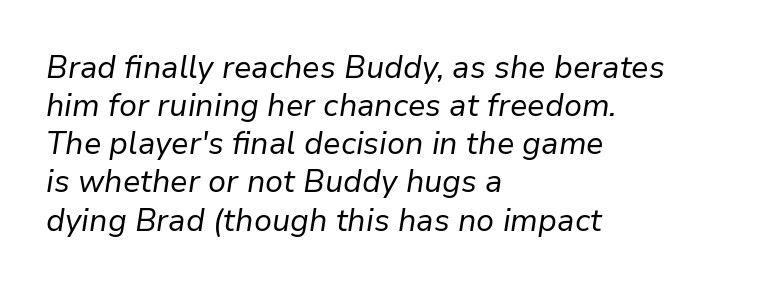
Layout note: lines flush left. The face used here is proportionally spaced, like ordinary book or web type. The weight would be labelled regular, book, light, or lighter still. The horizontal fit of the characters is conventional and even. Yep, that's italic — everything's leaning.
